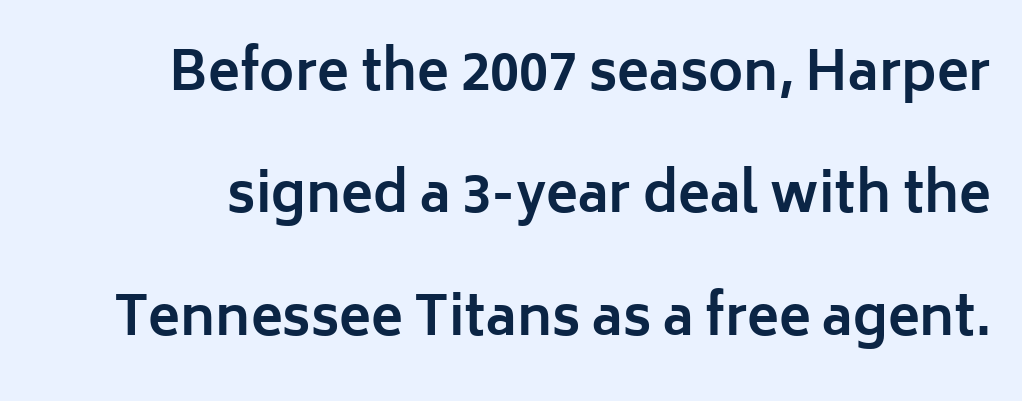
The image shows 53 px bold sans-serif type, upright; set loose line spacing (2.31x), normal letter spacing, not underlined; low stroke contrast and a medium x-height.
